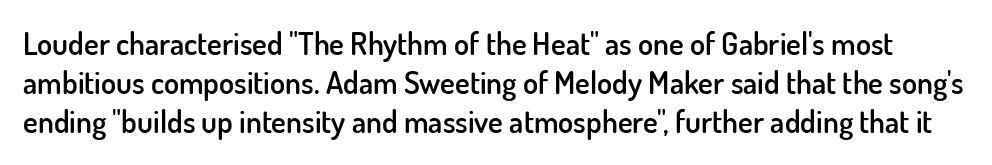
Students, note that the glyphs here touch the page at normal intervals. The line-height multiplier appears to be the usual default. Type style note: lacks serifs. These lines carry some extra weight — a demibold, not a full bold. Posture: upright roman.
